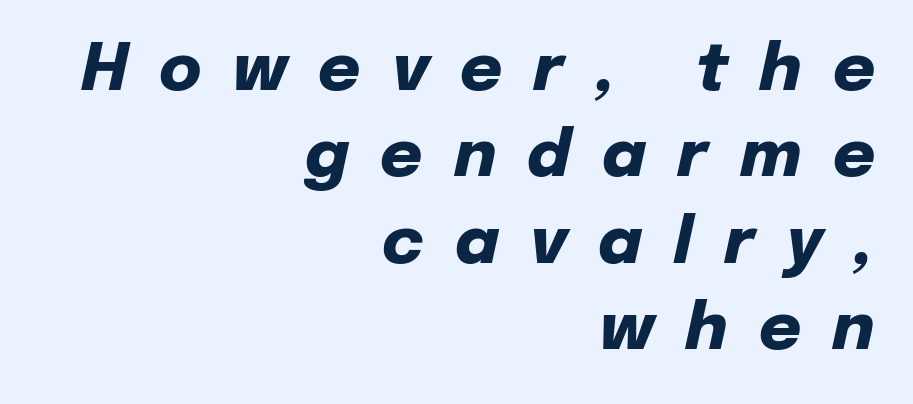
The image shows 65 px heavy type, italic (leaning right); set right-aligned, normal line spacing (1.33x), unusually wide letter spacing (+0.48 em), not underlined; low stroke contrast and a medium x-height.
